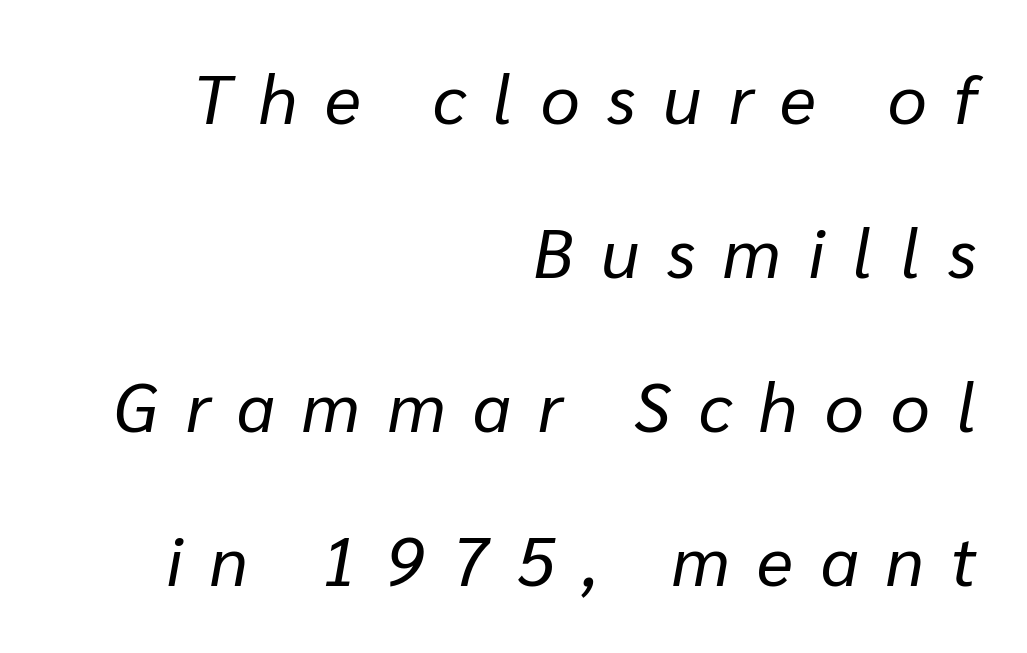
The block of text is sparse from top to bottom, with ample space between rows. The passage shown is typed in a proportional face where columns would drift. The passage shown leans; its letterforms are oblique. Observe the wide spacing: letters keep a clear distance from each other.
